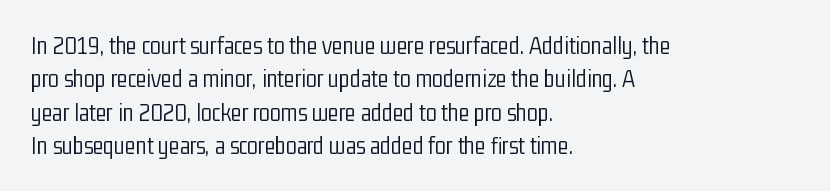
Notice how the stems are strictly vertical — no italics here. Clear beneath every line of the passage. Compared with typical paragraphs, the rows here are spaced about the same. The letters look calm and open, with moderate or lighter stems. Spacing between characters is what you'd get straight out of the box.
